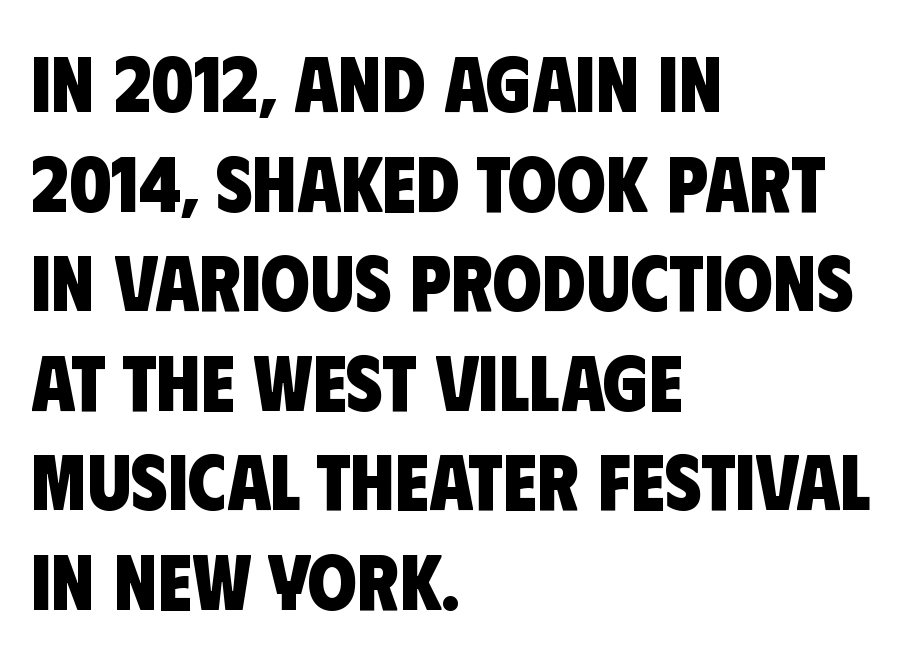
{"serif": "no", "bold": "yes", "weight": "heavy", "width": "condensed", "stroke_contrast": "low", "x_height": "large", "monospaced": "no", "underline": "no", "align": "left", "line_spacing": "normal", "line_spacing_ratio": 1.26, "letter_spacing": "normal", "letter_spacing_em": 0.0, "glyph_px": 79}
